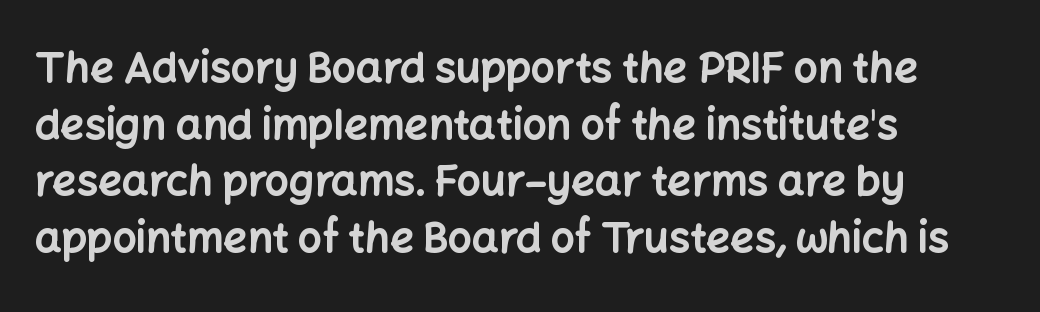
The image shows 42 px bold sans-serif type, upright; set left-aligned, normal line spacing (1.35x), normal letter spacing, not underlined; low stroke contrast and a medium x-height.
